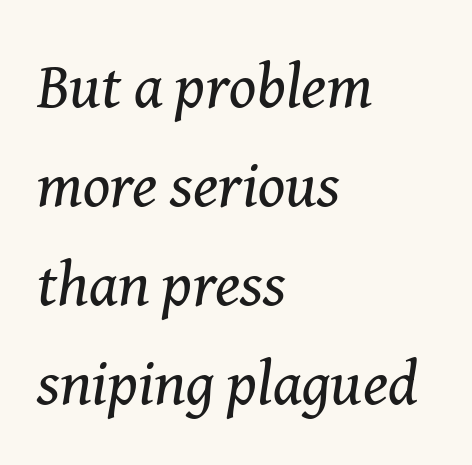
The image shows 63 px regular-weight serif type, italic (leaning right); set left-aligned, normal line spacing (1.57x), normal letter spacing, not underlined; medium stroke contrast and a medium x-height.
